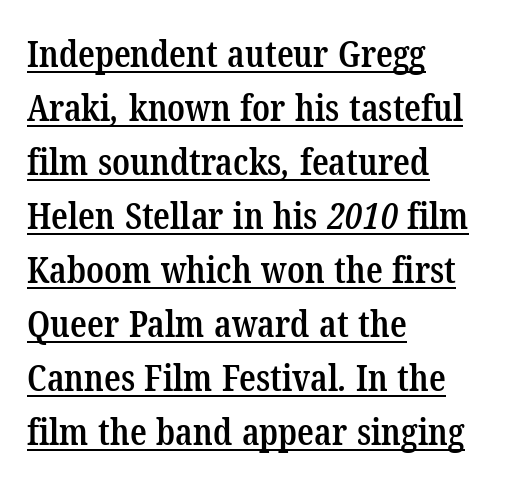
{"serif": "yes", "bold": "semi", "weight": "semibold", "width": "condensed", "stroke_contrast": "low", "x_height": "medium", "monospaced": "no", "underline": "yes", "align": "left", "line_spacing": "normal", "line_spacing_ratio": 1.46, "letter_spacing": "normal", "letter_spacing_em": 0.0, "glyph_px": 37}
